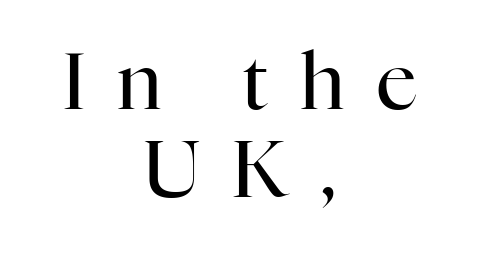
Q: Is the text bold? A: No.
Q: Is the text italic (slanted)? A: No, it is upright.
Q: Is the typeface a serif or a sans-serif typeface? A: Serif.
Q: Is the text underlined? A: No.
Q: How is the paragraph aligned? A: Centered.
Q: Is the spacing between letters normal or unusually wide? A: Unusually wide.
Q: Is the spacing between lines tight, normal or loose? A: Tight.
Q: Width (condensed, normal, or wide)? A: Normal.
Q: Stroke contrast? A: High.
Q: x-height? A: Medium.
Q: Monospaced? A: No.
